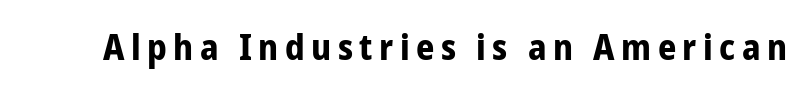
Heavy, bold letterforms. Typographically, this falls in the sans-serif category. Upright lettering throughout. No word sits above an underline. Here the designer chose a conventional face with non-uniform glyph widths.
